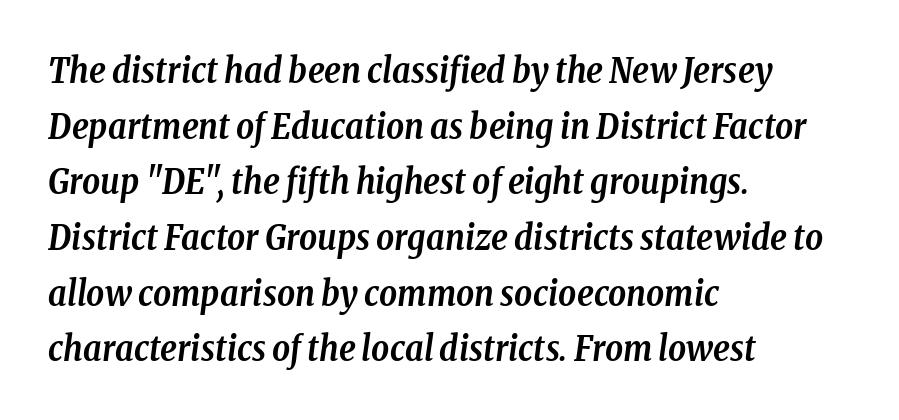
This block has exactly the height ordinary leading produces. The sample has been set heavy, in full bold. The rendering applies a slant to the glyphs. Each letter keeps its own natural width here, so spacing adapts to shape. In terms of letterform style, serifs are clearly present. How are the letters spaced? Ordinarily, with no added tracking.
